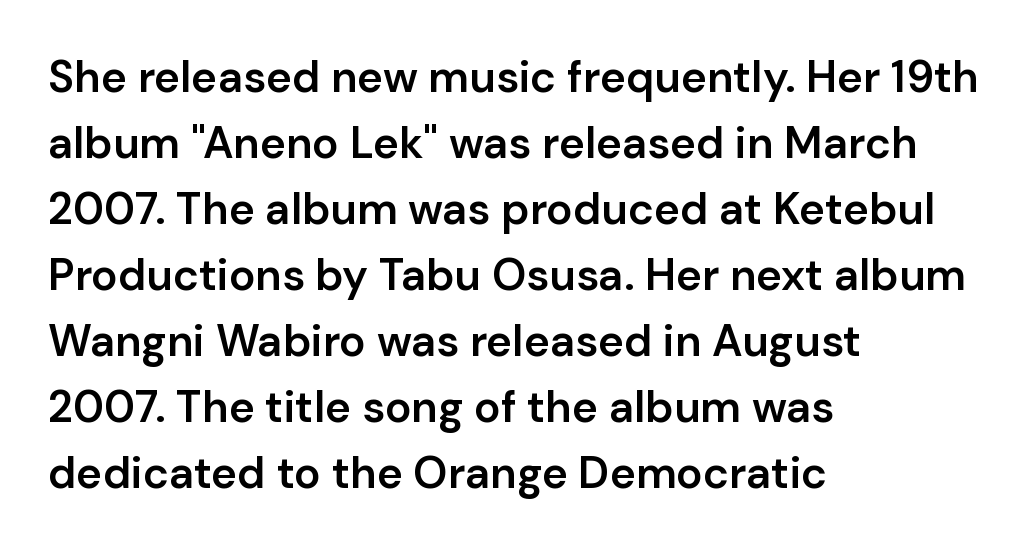
Q: Is the text bold? A: Semi-bold.
Q: Is the text italic (slanted)? A: No, it is upright.
Q: Is the typeface a serif or a sans-serif typeface? A: Sans-serif.
Q: Is the text underlined? A: No.
Q: How is the paragraph aligned? A: Left-aligned.
Q: Is the spacing between letters normal or unusually wide? A: Normal.
Q: Is the spacing between lines tight, normal or loose? A: Normal.
Q: Width (condensed, normal, or wide)? A: Normal.
Q: Stroke contrast? A: Low.
Q: x-height? A: Medium.
Q: Monospaced? A: No.
